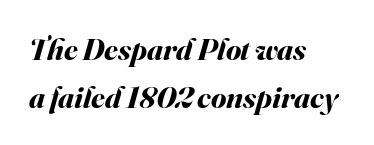
{"italic": "yes", "lean": "right", "slant_degrees": 16, "bold": "yes", "weight": "bold", "width": "normal", "stroke_contrast": "medium", "x_height": "small", "monospaced": "no", "underline": "no", "align": "left", "line_spacing": "normal", "line_spacing_ratio": 1.54, "letter_spacing": "normal", "letter_spacing_em": 0.0, "glyph_px": 31}
